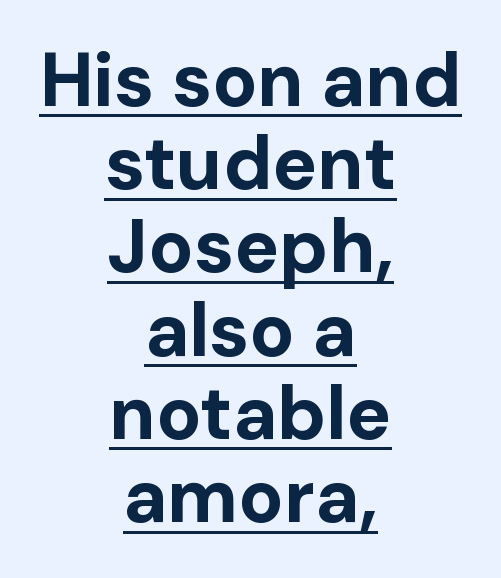
{"serif": "no", "italic": "no", "bold": "yes", "weight": "bold", "width": "normal", "stroke_contrast": "low", "x_height": "medium", "monospaced": "no", "underline": "yes", "align": "center", "line_spacing": "tight", "line_spacing_ratio": 1.11, "letter_spacing": "normal", "letter_spacing_em": 0.0, "glyph_px": 75}
